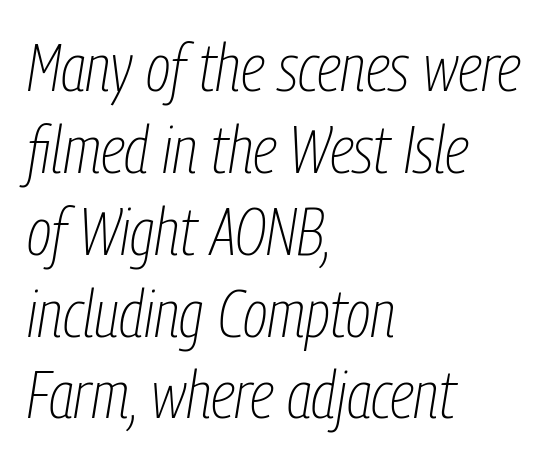
Observe the ordinary spacing: letters are neighbours, not strangers. The rag falls on the right side of this text block. Only glyphs here, with clear space below each row. The face looks like a standard text weight, possibly lighter. Looks like regular typesetting: each glyph gets only the width it needs. Characters are canted at an angle relative to the baseline's perpendicular.
